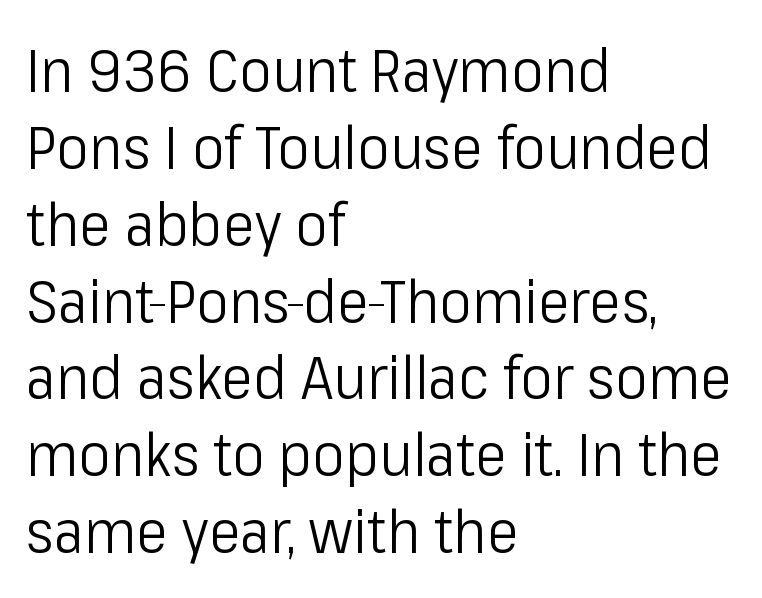
The image shows 61 px light, condensed sans-serif type, upright; set left-aligned, normal line spacing (1.26x), normal letter spacing, not underlined; low stroke contrast and a medium x-height.
